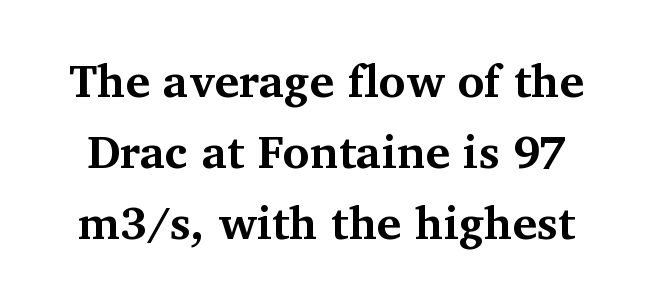
{"serif": "yes", "italic": "no", "bold": "yes", "weight": "bold", "width": "normal", "stroke_contrast": "medium", "x_height": "medium", "monospaced": "no", "underline": "no", "line_spacing": "normal", "line_spacing_ratio": 1.54, "letter_spacing": "normal", "letter_spacing_em": 0.0, "glyph_px": 46}
